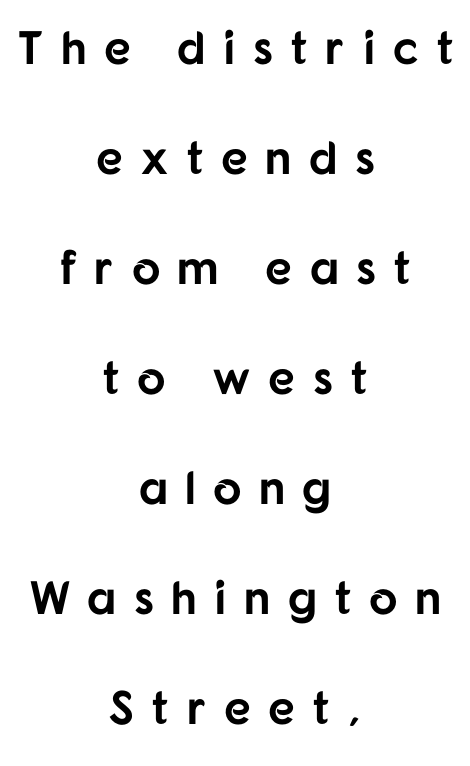
Line starts and ends both wander, symmetrically. These lines were composed using upright roman letters. Typesetter's note: full bold, strokes at maximum text heaviness. Compared with typical body copy, the letter spacing here is much looser. The rendering uses natural spacing where letterforms have individual widths.
